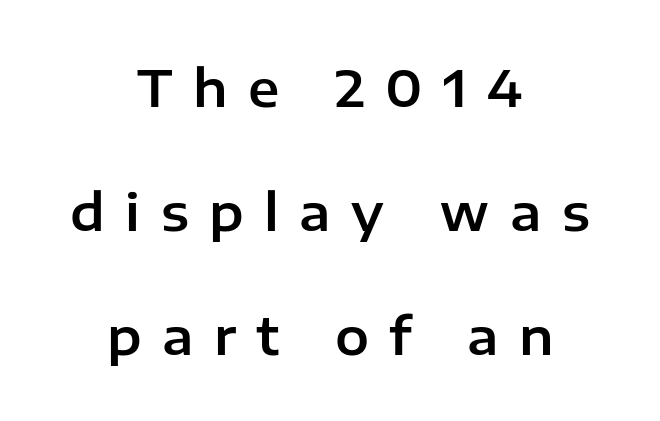
Q: Is the text italic (slanted)? A: No, it is upright.
Q: Is the typeface a serif or a sans-serif typeface? A: Sans-serif.
Q: Is the text underlined? A: No.
Q: How is the paragraph aligned? A: Centered.
Q: Is the spacing between letters normal or unusually wide? A: Unusually wide.
Q: Is the spacing between lines tight, normal or loose? A: Loose.
Q: Width (condensed, normal, or wide)? A: Normal.
Q: Stroke contrast? A: Low.
Q: x-height? A: Medium.
Q: Monospaced? A: No.
